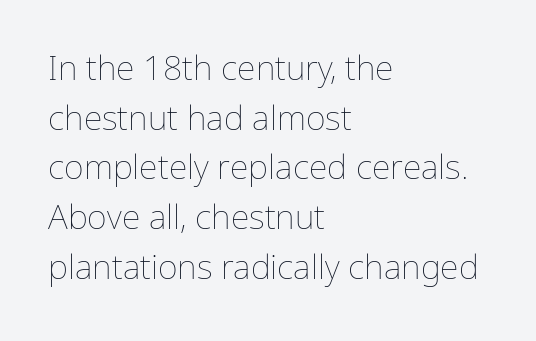
Q: Is the text bold? A: No.
Q: Is the text italic (slanted)? A: No, it is upright.
Q: Is the text underlined? A: No.
Q: How is the paragraph aligned? A: Left-aligned.
Q: Is the spacing between letters normal or unusually wide? A: Normal.
Q: Is the spacing between lines tight, normal or loose? A: Normal.
Q: Width (condensed, normal, or wide)? A: Normal.
Q: Stroke contrast? A: Low.
Q: x-height? A: Medium.
Q: Monospaced? A: No.
